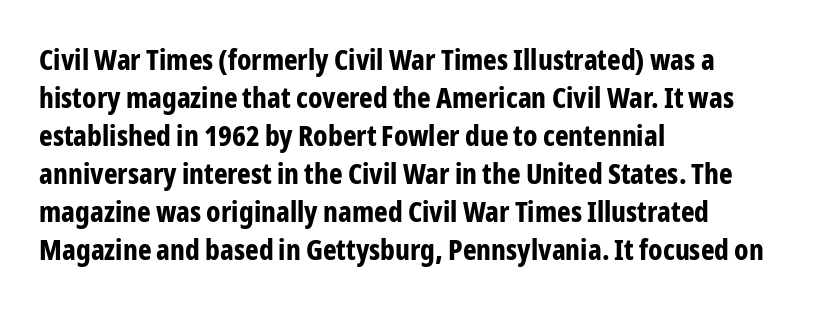
The image shows 29 px bold, condensed sans-serif type, upright; set left-aligned, normal line spacing (1.31x), normal letter spacing, not underlined; low stroke contrast and a medium x-height.
